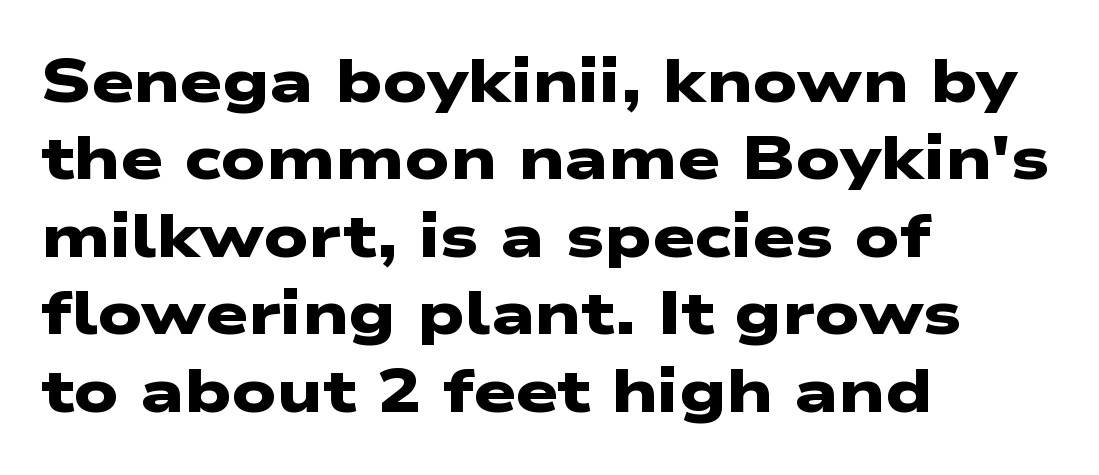
The image shows 60 px heavy, wide sans-serif type; set left-aligned, normal line spacing (1.29x), normal letter spacing, not underlined; low stroke contrast and a medium x-height.
